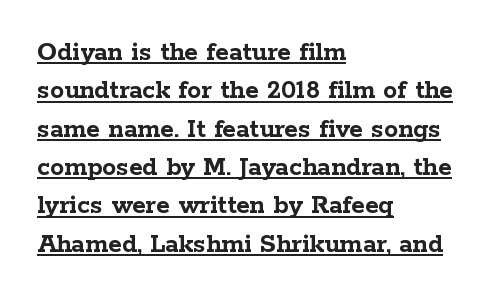
Q: Is the text bold? A: Yes.
Q: Is the text italic (slanted)? A: No, it is upright.
Q: Is the typeface a serif or a sans-serif typeface? A: Serif.
Q: Is the text underlined? A: Yes.
Q: How is the paragraph aligned? A: Left-aligned.
Q: Is the spacing between letters normal or unusually wide? A: Normal.
Q: Is the spacing between lines tight, normal or loose? A: Normal.
Q: Width (condensed, normal, or wide)? A: Wide.
Q: Stroke contrast? A: Low.
Q: x-height? A: Medium.
Q: Monospaced? A: No.
